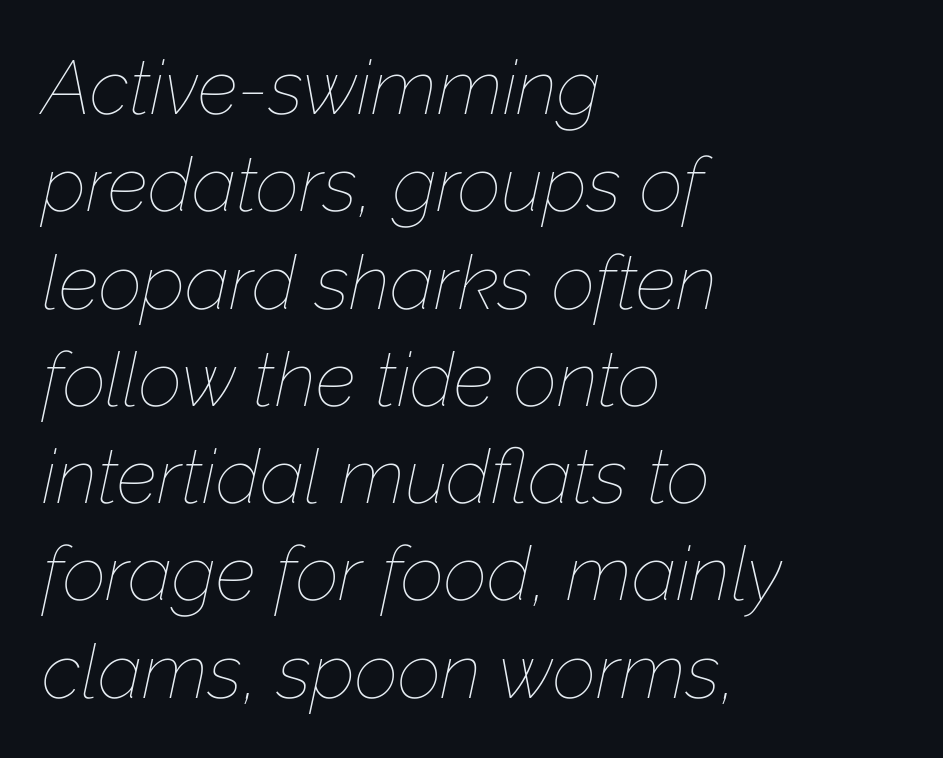
Q: Is the text bold? A: No.
Q: Is the text italic (slanted)? A: Yes, it leans right by about 12 degrees.
Q: Is the text underlined? A: No.
Q: How is the paragraph aligned? A: Left-aligned.
Q: Is the spacing between letters normal or unusually wide? A: Normal.
Q: Is the spacing between lines tight, normal or loose? A: Normal.
Q: Width (condensed, normal, or wide)? A: Normal.
Q: Stroke contrast? A: Low.
Q: x-height? A: Medium.
Q: Monospaced? A: No.
